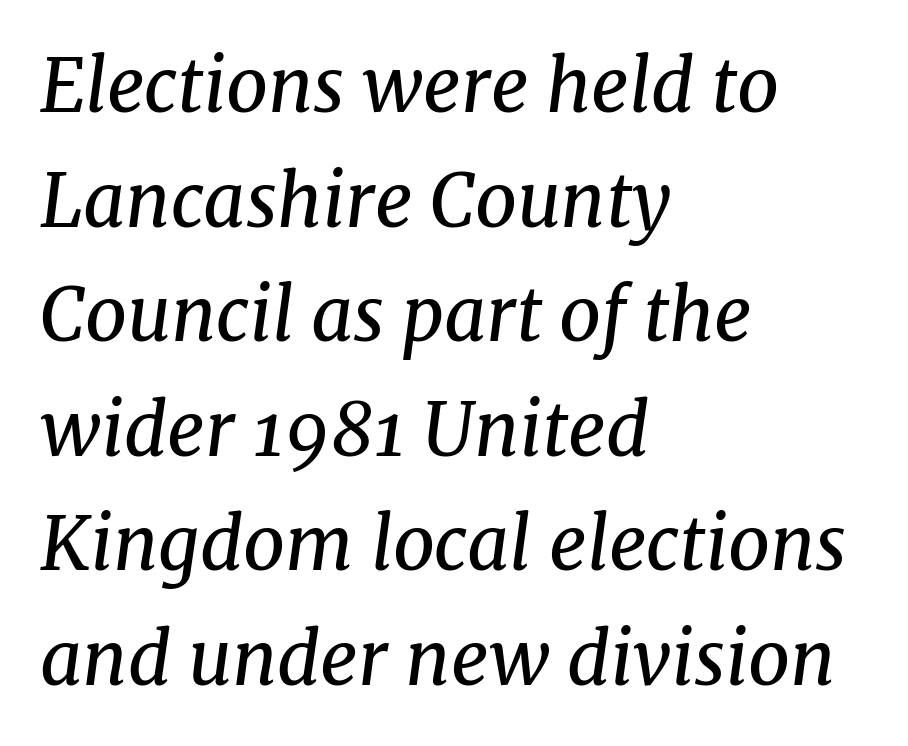
Q: Is the text bold? A: No.
Q: Is the text italic (slanted)? A: Yes, it leans right by about 8 degrees.
Q: Is the typeface a serif or a sans-serif typeface? A: Serif.
Q: Is the text underlined? A: No.
Q: How is the paragraph aligned? A: Left-aligned.
Q: Is the spacing between letters normal or unusually wide? A: Normal.
Q: Is the spacing between lines tight, normal or loose? A: Normal.
Q: Width (condensed, normal, or wide)? A: Normal.
Q: Stroke contrast? A: Medium.
Q: x-height? A: Medium.
Q: Monospaced? A: No.
